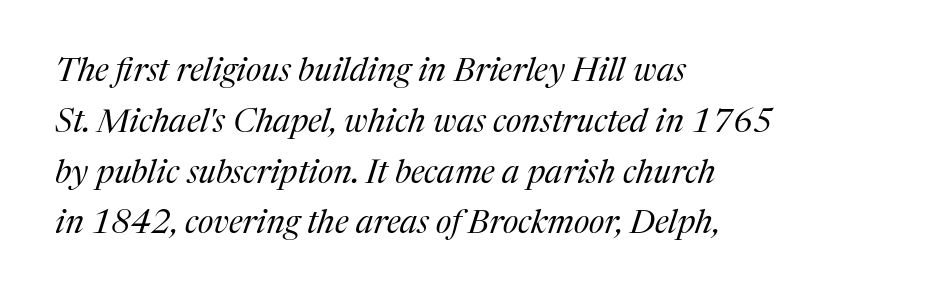
Q: Is the text bold? A: No.
Q: Is the text italic (slanted)? A: Yes, it leans right by about 17 degrees.
Q: Is the typeface a serif or a sans-serif typeface? A: Serif.
Q: Is the text underlined? A: No.
Q: How is the paragraph aligned? A: Left-aligned.
Q: Is the spacing between letters normal or unusually wide? A: Normal.
Q: Is the spacing between lines tight, normal or loose? A: Normal.
Q: Width (condensed, normal, or wide)? A: Normal.
Q: Stroke contrast? A: Medium.
Q: x-height? A: Medium.
Q: Monospaced? A: No.
